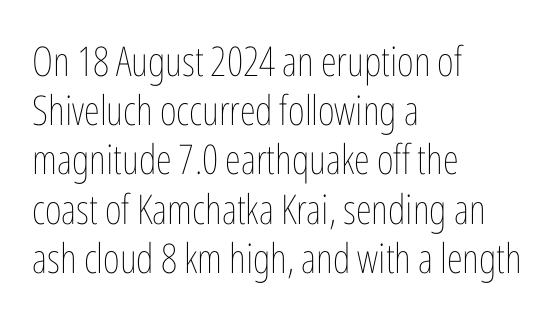
The image shows 41 px thin, condensed type, upright; set left-aligned, line spacing 1.2x, normal letter spacing, not underlined; low stroke contrast and a medium x-height.
